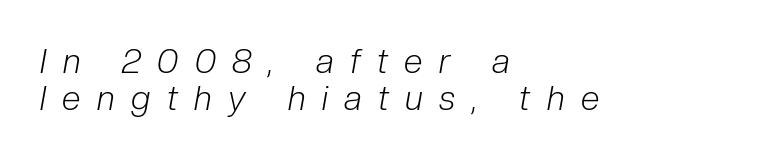
{"italic": "yes", "lean": "right", "slant_degrees": 10, "bold": "no", "weight": "light", "width": "condensed", "stroke_contrast": "low", "x_height": "medium", "monospaced": "no", "underline": "no", "align": "left", "line_spacing": "tight", "line_spacing_ratio": 1.08, "letter_spacing": "wide", "letter_spacing_em": 0.49, "glyph_px": 34}
